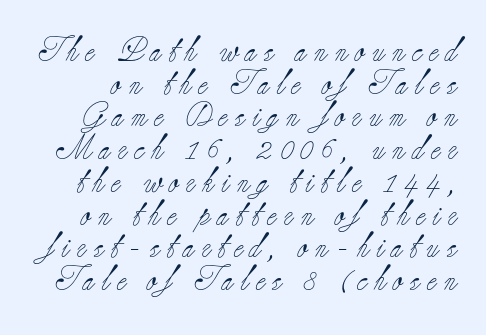
The zone under the glyphs is completely vacant. Tracking value appears strongly positive — letters spread wide. No extra ink here — the face is not bold. Baseline-to-baseline distance is the conventional proportion of letter height.
